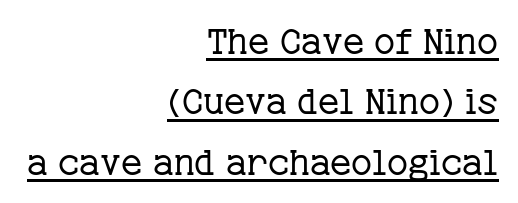
Q: Is the text bold? A: No.
Q: Is the text italic (slanted)? A: No, it is upright.
Q: Is the typeface a serif or a sans-serif typeface? A: Serif.
Q: Is the text underlined? A: Yes.
Q: How is the paragraph aligned? A: Right-aligned.
Q: Is the spacing between letters normal or unusually wide? A: Normal.
Q: Is the spacing between lines tight, normal or loose? A: Normal.
Q: Width (condensed, normal, or wide)? A: Normal.
Q: Stroke contrast? A: Low.
Q: x-height? A: Medium.
Q: Monospaced? A: No.
